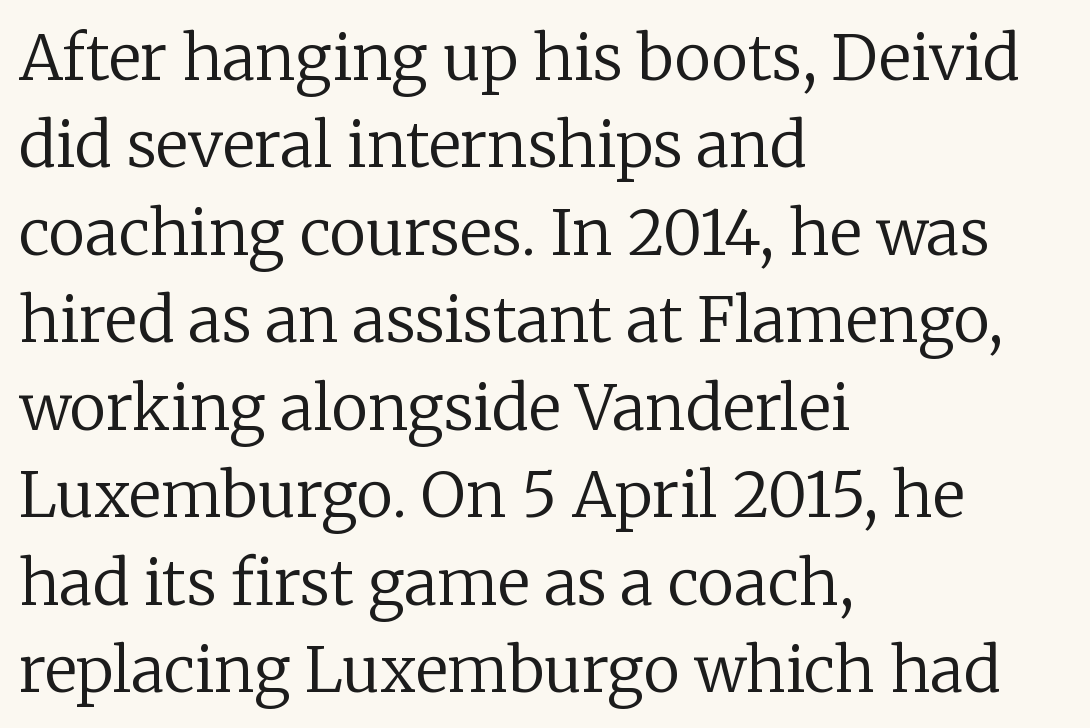
When letters stand straight like this, we call the style roman or upright. The baseline area is clear. Stroke thickness stays within the range of a standard reading face or lighter. Students, observe: this is what conventionally led text looks like. Tracking value appears to be zero — textbook default spacing.
